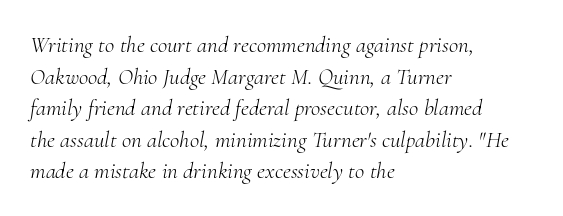
Q: Is the text bold? A: No.
Q: Is the text italic (slanted)? A: Yes, it leans right by about 10 degrees.
Q: Is the text underlined? A: No.
Q: How is the paragraph aligned? A: Left-aligned.
Q: Is the spacing between letters normal or unusually wide? A: Normal.
Q: Is the spacing between lines tight, normal or loose? A: Normal.
